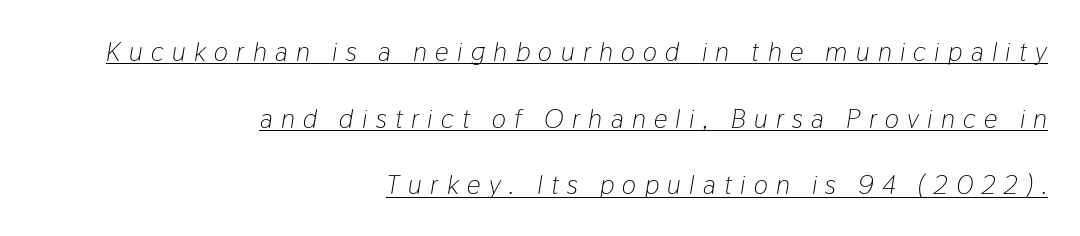
Observe the wide spacing: letters keep a clear distance from each other. Horizontal bands of white between lines are thick stripes. The rendering anchors every line to the right-hand side. Caption: lettering with a line underneath.
